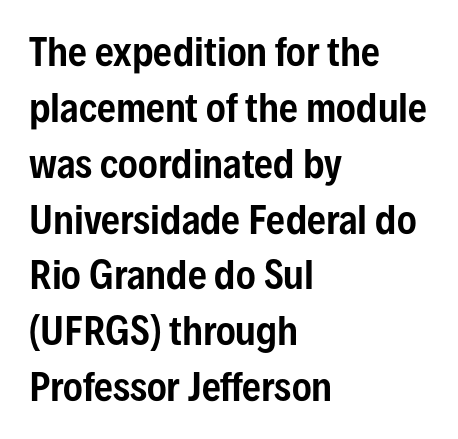
If you drew a line through each stem, it would be perfectly vertical. The space beneath each line is pristine and unruled. The rag falls on the right side of this text block. The passage shown is typed in a proportional face where columns would drift. Words appear dense and cohesive because spacing is normal. You can tell from the bare stems that sans-serif type was used.
